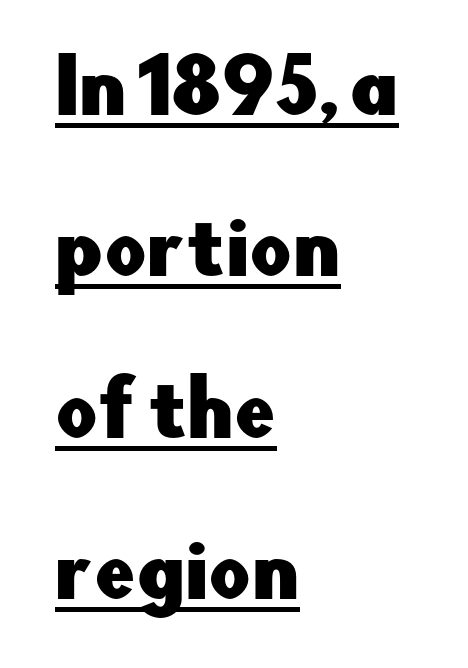
{"serif": "no", "italic": "no", "width": "normal", "stroke_contrast": "low", "x_height": "small", "monospaced": "no", "underline": "yes", "align": "left", "line_spacing": "loose", "line_spacing_ratio": 2.21, "letter_spacing": "normal", "letter_spacing_em": 0.0, "glyph_px": 73}
